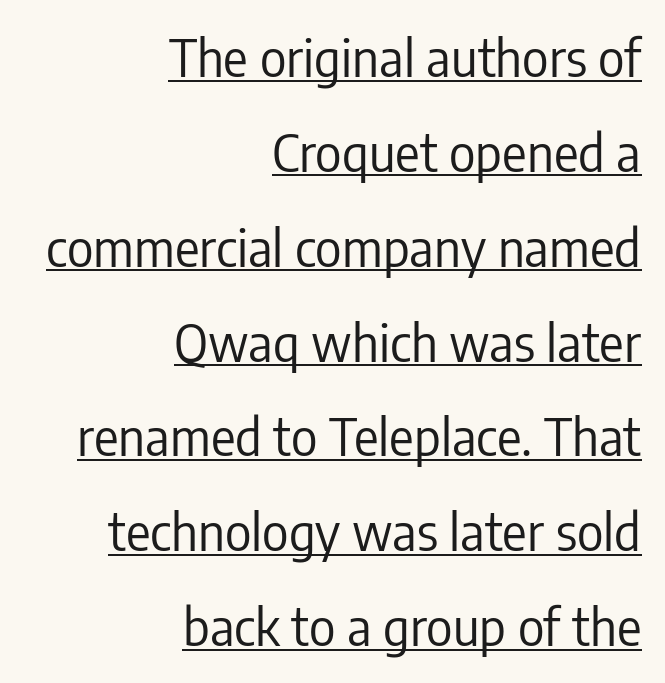
On a weight scale, this lands at 450 or below. Short and long lines alike share a common ending point at right. Looks like regular typesetting: each glyph gets only the width it needs. What stands out about the letter spacing? Nothing — it is the standard amount.
